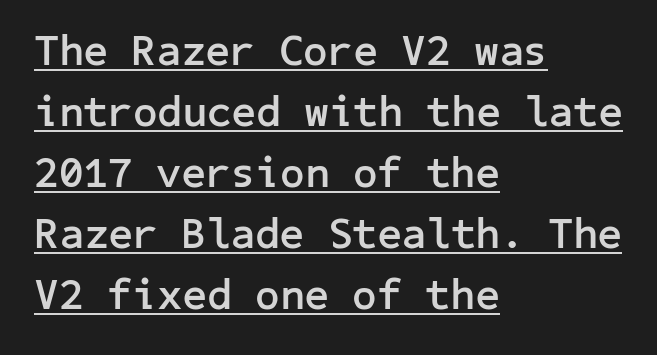
The image shows 43 px semibold sans-serif type, upright; set left-aligned, normal line spacing (1.42x), normal letter spacing, underlined; low stroke contrast and a medium x-height.
